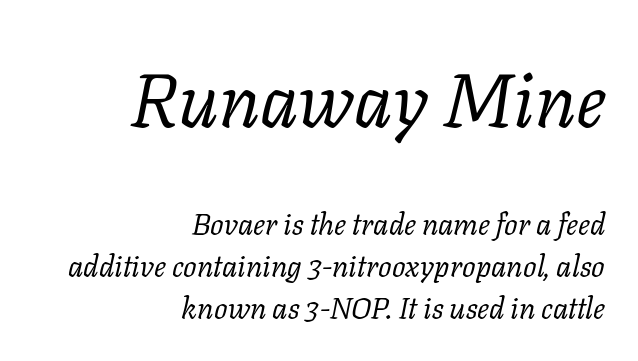
The image shows 75 px regular-weight serif type, italic (leaning right); set right-aligned, normal line spacing (1.39x), normal letter spacing, not underlined; the first (top) block is 2.5x larger; low stroke contrast and a medium x-height.
